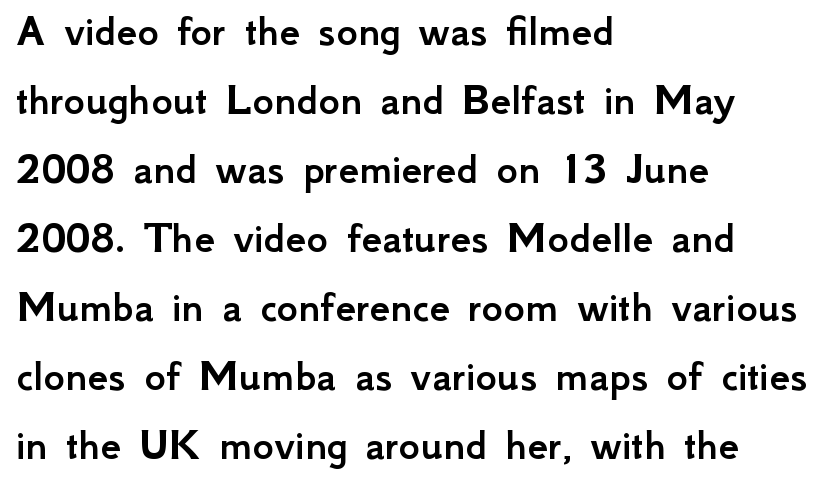
{"serif": "no", "italic": "no", "width": "normal", "stroke_contrast": "low", "x_height": "small", "monospaced": "no", "underline": "no", "align": "left", "line_spacing": "normal", "line_spacing_ratio": 1.5, "letter_spacing": "normal", "letter_spacing_em": 0.0, "glyph_px": 46}
